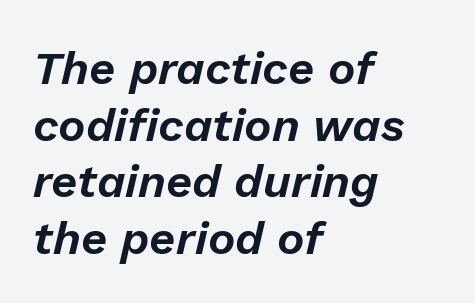
Q: Is the text italic (slanted)? A: Yes, it leans right by about 13 degrees.
Q: Is the text underlined? A: No.
Q: How is the paragraph aligned? A: Left-aligned.
Q: Is the spacing between letters normal or unusually wide? A: Normal.
Q: Width (condensed, normal, or wide)? A: Normal.
Q: Stroke contrast? A: Low.
Q: x-height? A: Medium.
Q: Monospaced? A: No.
